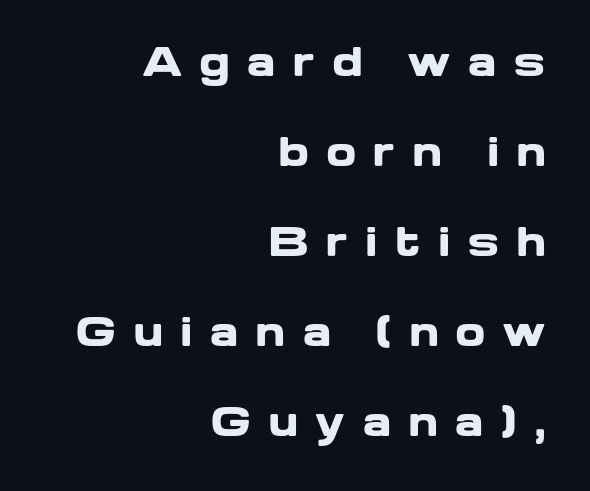
{"serif": "no", "italic": "no", "bold": "yes", "weight": "heavy", "width": "wide", "stroke_contrast": "low", "x_height": "medium", "monospaced": "no", "underline": "no", "align": "right", "line_spacing": "loose", "line_spacing_ratio": 2.31, "letter_spacing": "wide", "letter_spacing_em": 0.42, "glyph_px": 39}
